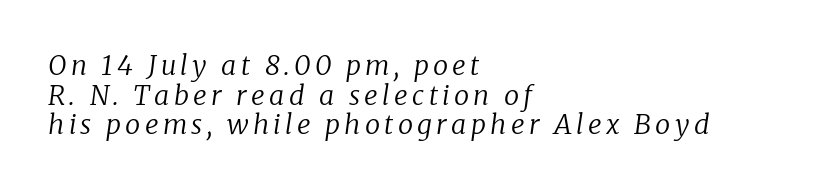
{"italic": "yes", "lean": "right", "slant_degrees": 8, "bold": "no", "underline": "no", "align": "left", "line_spacing": "tight", "line_spacing_ratio": 1.1, "glyph_px": 27}
